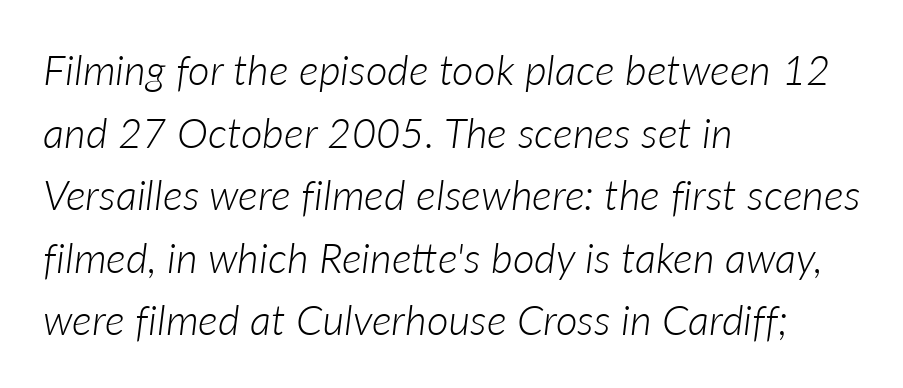
The image shows 42 px light type, italic (leaning right); set left-aligned, normal line spacing (1.49x), normal letter spacing, not underlined; low stroke contrast and a medium x-height.
